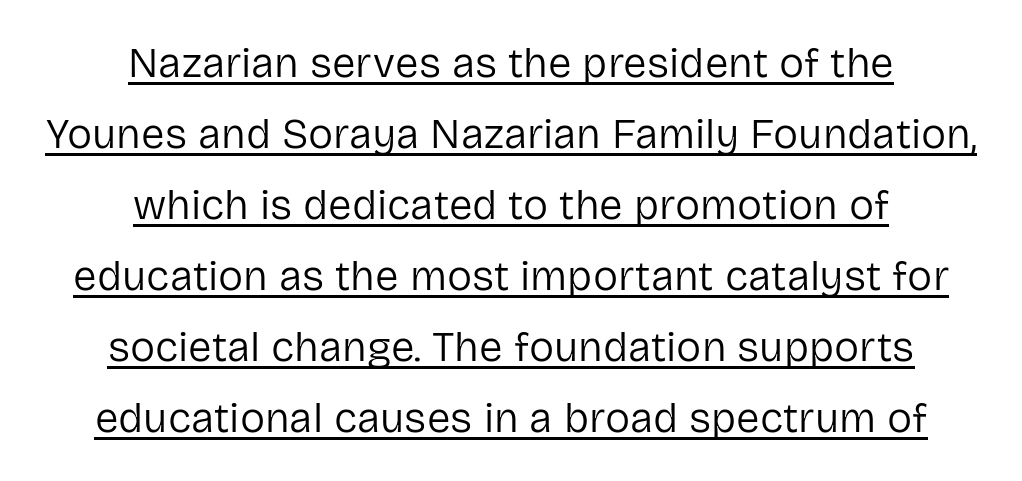
Compared with typical body copy, the letter spacing here is the same. Weight class: somewhere from thin through regular. Interline gaps are of average width in this sample. Proportional: the letters do not fall into vertical columns. Looks like someone drew a line under every word here.
